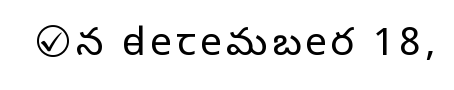
Looks like regular typesetting: each glyph gets only the width it needs. Style check: upright. The strip under each line holds only bare page. Stems and bowls with no extra thickness — not bold. Font category for this specimen: sans-serif.
